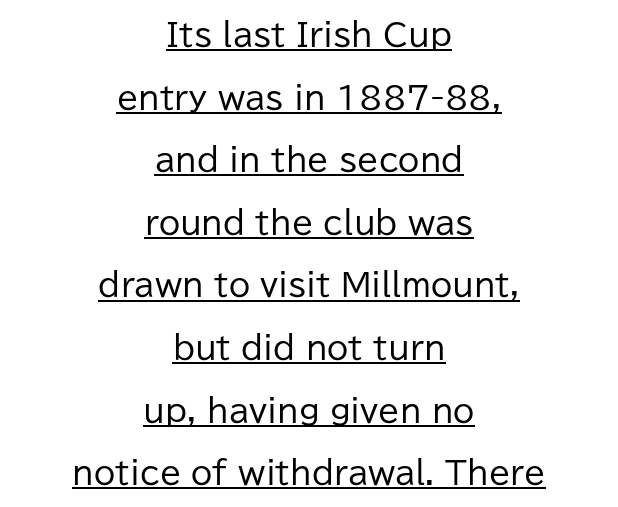
The image shows 31 px regular-weight sans-serif type, upright; set centered, loose line spacing (2.02x), normal letter spacing, underlined; low stroke contrast and a medium x-height.
